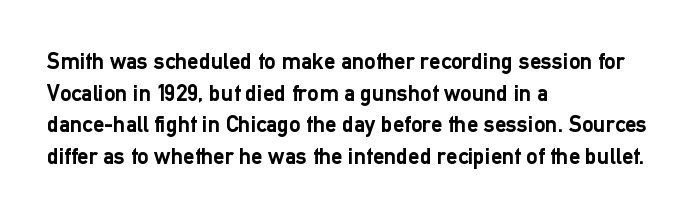
{"italic": "no", "bold": "yes", "underline": "no", "align": "left", "line_spacing": "normal", "line_spacing_ratio": 1.38, "letter_spacing": "normal", "letter_spacing_em": 0.0, "glyph_px": 23}
